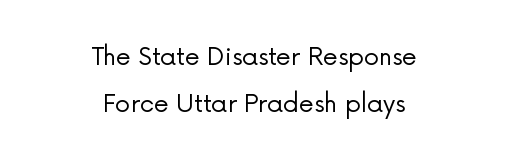
The block of text is sparse from top to bottom, with ample space between rows. Stems and bowls with no extra thickness — not bold. The line texture is even and compact thanks to regular tracking. Centered paragraph, ragged on both sides. The axis of the letterforms is exactly vertical.
